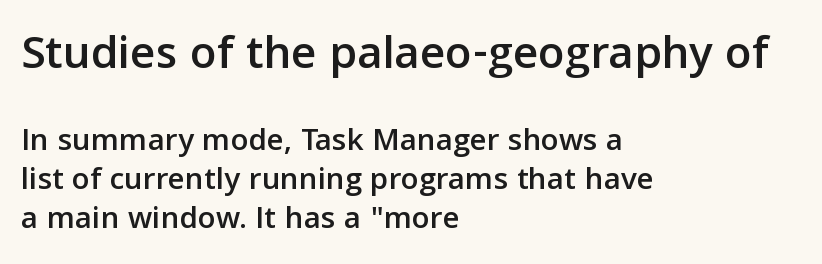
{"serif": "no", "italic": "no", "width": "normal", "stroke_contrast": "low", "x_height": "medium", "monospaced": "no", "underline": "no", "align": "left", "line_spacing_ratio": 1.19, "letter_spacing": "normal", "letter_spacing_em": 0.0, "larger_block": "first", "size_ratio": 1.48, "glyph_px": 49}
